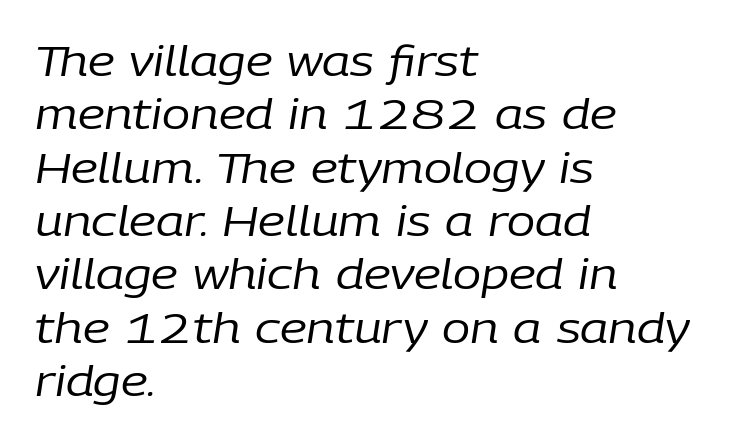
The image shows 42 px regular-weight type, italic (leaning right); set left-aligned, normal line spacing (1.27x), normal letter spacing, not underlined; low stroke contrast and a medium x-height.
